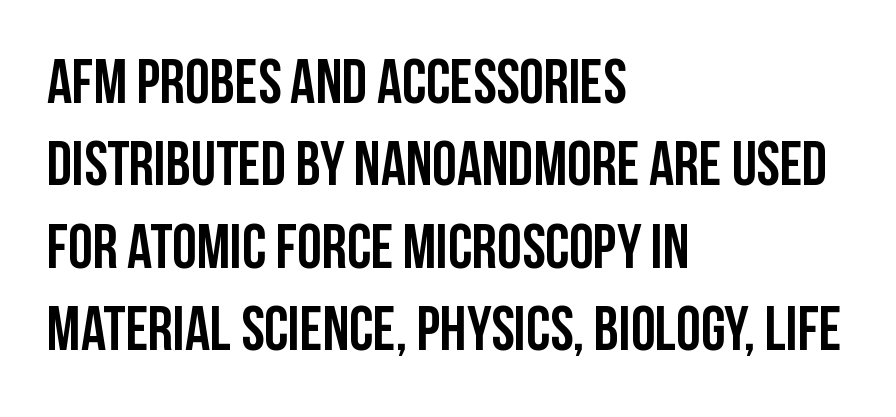
Looks like regular typesetting: each glyph gets only the width it needs. Whoever set this chose a conventional vertical rhythm. The space beneath each line is pristine and unruled. This is the regular roman posture of the typeface. Horizontal alignment here is leftward, the default for most running prose.
